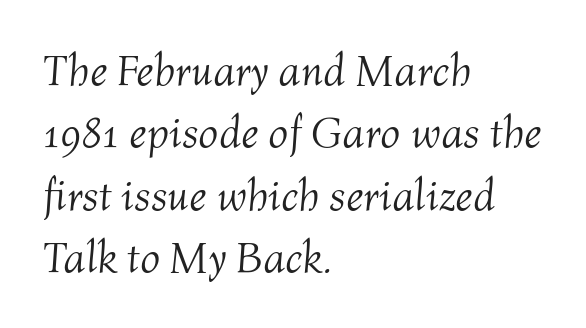
Check under the words: just untouched page. In terms of letterspacing, this is plain default setting. Summary of weight: not heavy and not bold. Compared with ordinary roman type, these characters are visibly tilted. The leading is moderate, giving the passage an even texture.
